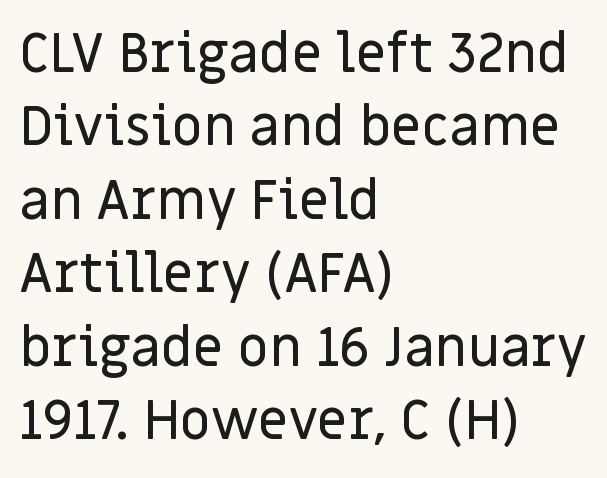
The image shows 54 px sans-serif type, upright; set left-aligned, normal line spacing (1.36x), normal letter spacing, not underlined; low stroke contrast and a large x-height.
